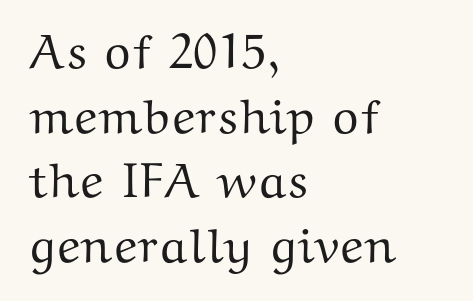
The image shows 49 px wide serif type, upright; set left-aligned, normal line spacing (1.32x), normal letter spacing, not underlined; medium stroke contrast and a medium x-height.
